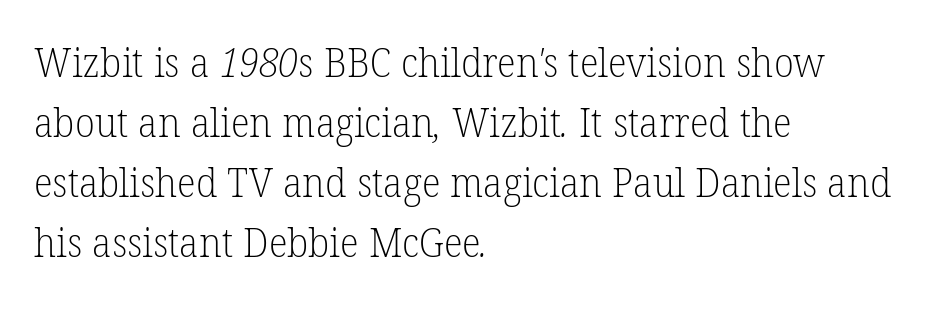
Q: Is the text bold? A: No.
Q: Is the typeface a serif or a sans-serif typeface? A: Serif.
Q: Is the text underlined? A: No.
Q: How is the paragraph aligned? A: Left-aligned.
Q: Is the spacing between letters normal or unusually wide? A: Normal.
Q: Is the spacing between lines tight, normal or loose? A: Normal.
Q: Width (condensed, normal, or wide)? A: Normal.
Q: Stroke contrast? A: Low.
Q: x-height? A: Medium.
Q: Monospaced? A: No.
